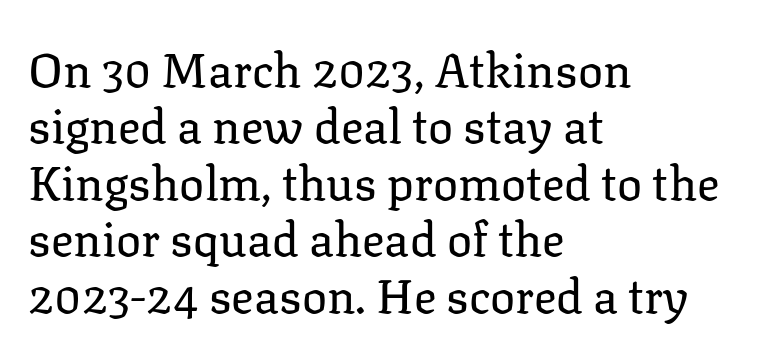
{"serif": "yes", "italic": "no", "bold": "no", "weight": "regular", "width": "normal", "stroke_contrast": "low", "x_height": "medium", "monospaced": "no", "underline": "no", "align": "left", "line_spacing_ratio": 1.2, "letter_spacing": "normal", "letter_spacing_em": 0.0, "glyph_px": 47}
